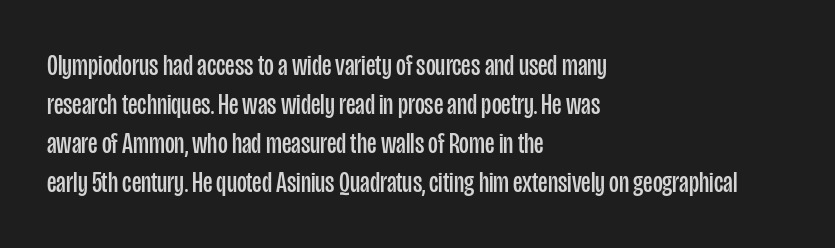
The image shows 30 px regular-weight, condensed sans-serif type, upright; set left-aligned, normal line spacing (1.3x), normal letter spacing, not underlined; low stroke contrast and a large x-height.
